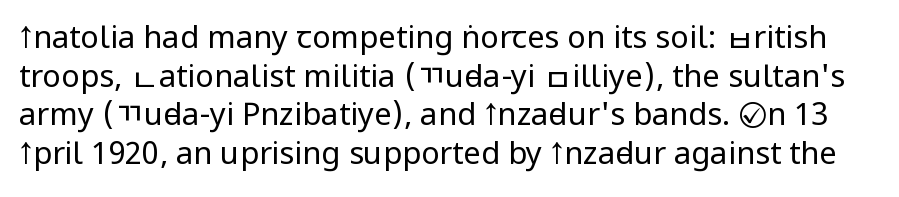
{"serif": "no", "italic": "no", "bold": "no", "weight": "regular", "width": "condensed", "stroke_contrast": "low", "x_height": "large", "monospaced": "no", "underline": "no", "line_spacing": "normal", "line_spacing_ratio": 1.25, "letter_spacing": "normal", "letter_spacing_em": 0.0, "glyph_px": 31}
